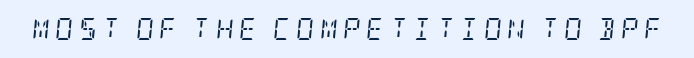
{"italic": "yes", "lean": "right", "slant_degrees": 5, "bold": "no", "underline": "no", "letter_spacing": "wide", "letter_spacing_em": 0.25, "glyph_px": 22}
